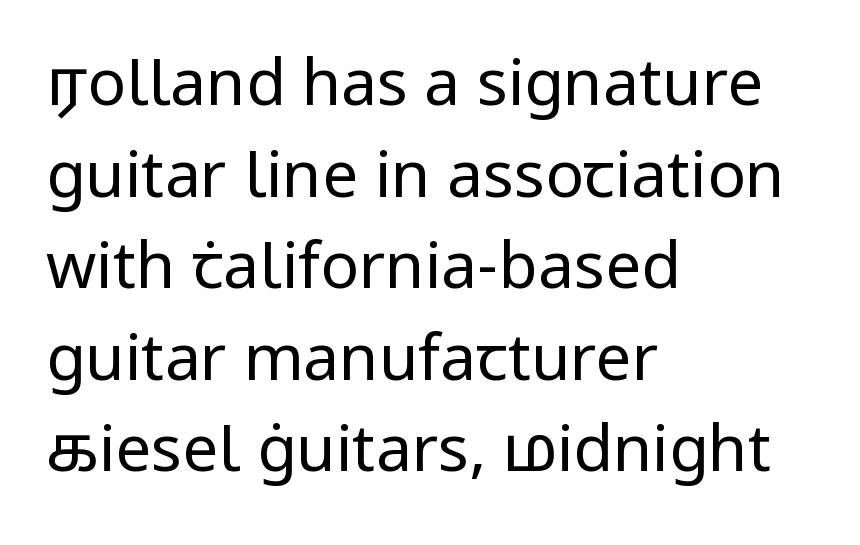
Summary of weight: not heavy and not bold. This sample uses an upright cut, with every glyph sitting square on the baseline. Students, note that the glyphs here touch the page at normal intervals. Regarding serifs, this sample does without them. The gap between lines stays unmarked.
